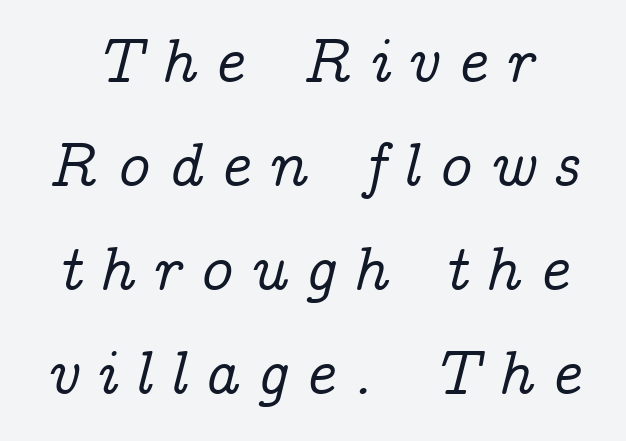
Q: Is the text italic (slanted)? A: Yes, it leans right by about 14 degrees.
Q: Is the typeface a serif or a sans-serif typeface? A: Serif.
Q: Is the text underlined? A: No.
Q: Is the spacing between letters normal or unusually wide? A: Unusually wide.
Q: Is the spacing between lines tight, normal or loose? A: Normal.
Q: Width (condensed, normal, or wide)? A: Normal.
Q: Stroke contrast? A: Low.
Q: x-height? A: Medium.
Q: Monospaced? A: No.
